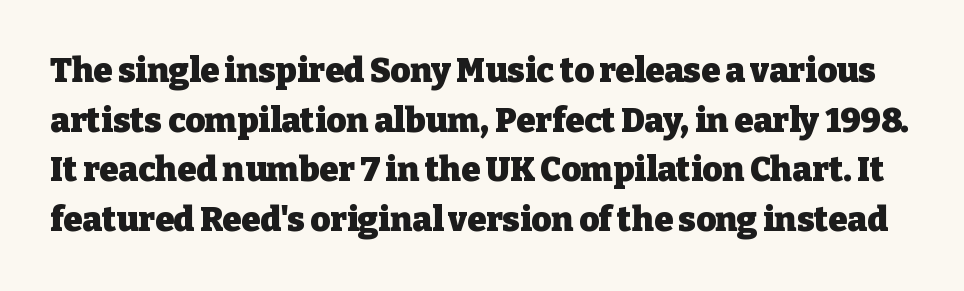
{"serif": "yes", "italic": "no", "bold": "yes", "weight": "heavy", "width": "normal", "stroke_contrast": "low", "x_height": "medium", "monospaced": "no", "underline": "no", "line_spacing": "normal", "line_spacing_ratio": 1.46, "letter_spacing": "normal", "letter_spacing_em": 0.0, "glyph_px": 34}
